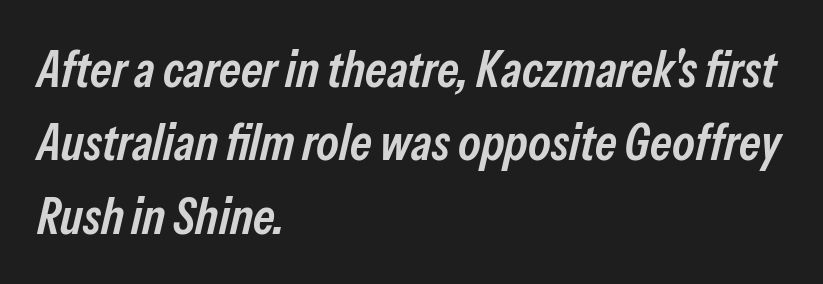
{"italic": "yes", "lean": "right", "slant_degrees": 13, "bold": "semi", "weight": "semibold", "width": "condensed", "stroke_contrast": "low", "x_height": "medium", "monospaced": "no", "underline": "no", "align": "left", "line_spacing": "normal", "line_spacing_ratio": 1.44, "letter_spacing": "normal", "letter_spacing_em": 0.0, "glyph_px": 51}
